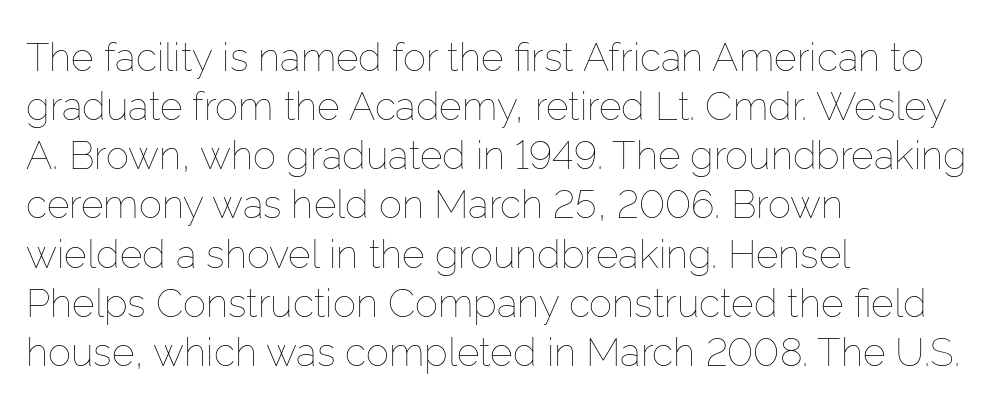
Q: Is the text bold? A: No.
Q: Is the text italic (slanted)? A: No, it is upright.
Q: Is the text underlined? A: No.
Q: How is the paragraph aligned? A: Left-aligned.
Q: Is the spacing between letters normal or unusually wide? A: Normal.
Q: Is the spacing between lines tight, normal or loose? A: Normal.
Q: Width (condensed, normal, or wide)? A: Normal.
Q: Stroke contrast? A: Low.
Q: x-height? A: Medium.
Q: Monospaced? A: No.
